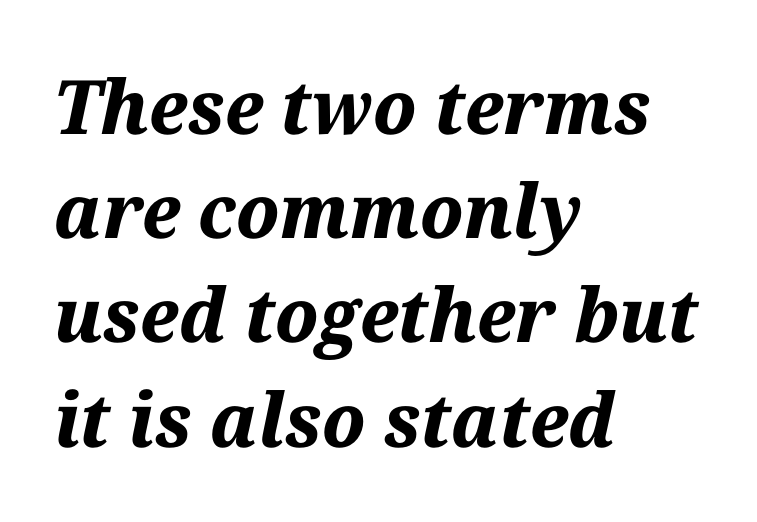
Q: Is the text bold? A: Yes.
Q: Is the text italic (slanted)? A: Yes, it leans right by about 12 degrees.
Q: Is the text underlined? A: No.
Q: How is the paragraph aligned? A: Left-aligned.
Q: Is the spacing between letters normal or unusually wide? A: Normal.
Q: Is the spacing between lines tight, normal or loose? A: Normal.
Q: Width (condensed, normal, or wide)? A: Normal.
Q: Stroke contrast? A: Medium.
Q: x-height? A: Medium.
Q: Monospaced? A: No.
